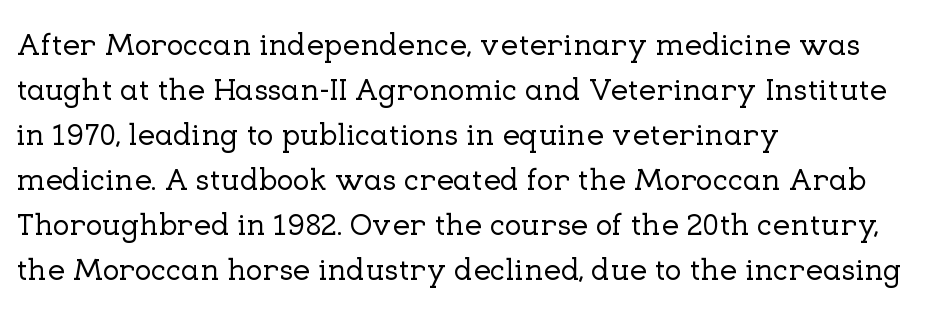
The image shows 31 px serif type, upright; set left-aligned, normal line spacing (1.45x), normal letter spacing, not underlined; low stroke contrast and a medium x-height.
